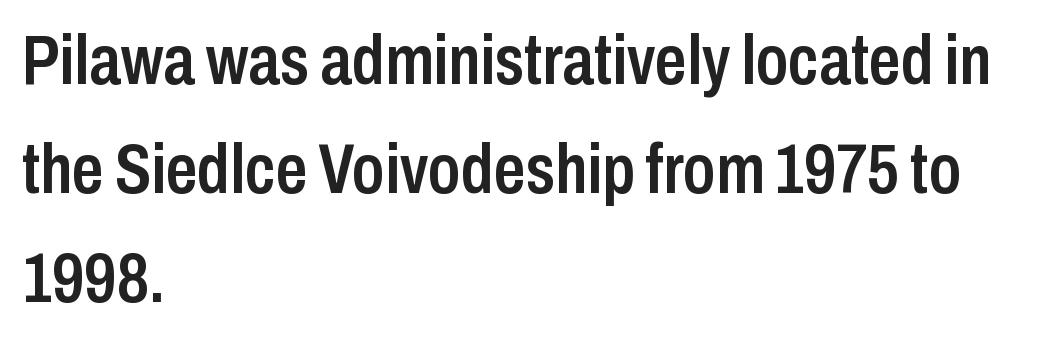
It's the straight-up-and-down kind of type. Line starts are locked; line ends wander. The text was rendered using a sans face with plain stroke endings. No extra tracking has been applied to these lines. A fair bit of extra ink — the face is semibold, not bold.
